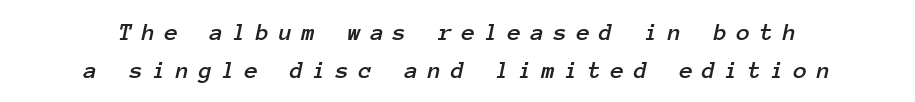
The image shows 25 px text type, italic (leaning right); set normal line spacing (1.52x), unusually wide letter spacing (+0.37 em), not underlined.
